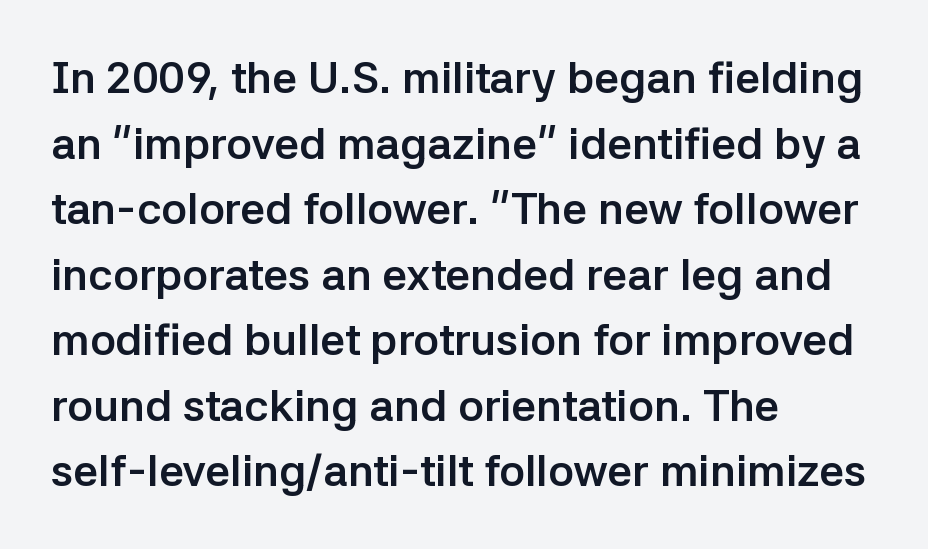
The image shows 44 px semibold sans-serif type, upright; set left-aligned, normal line spacing (1.49x), normal letter spacing, not underlined; low stroke contrast and a medium x-height.
